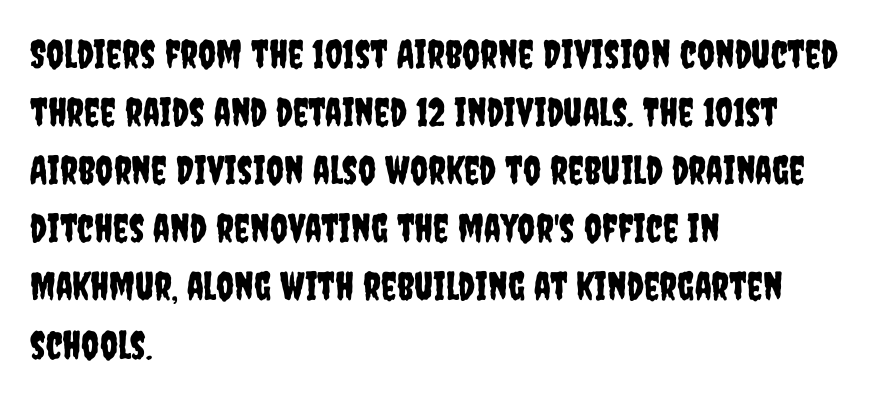
The image shows 39 px condensed sans-serif type, upright; set left-aligned, normal line spacing (1.49x), normal letter spacing, not underlined; low stroke contrast and a large x-height.
